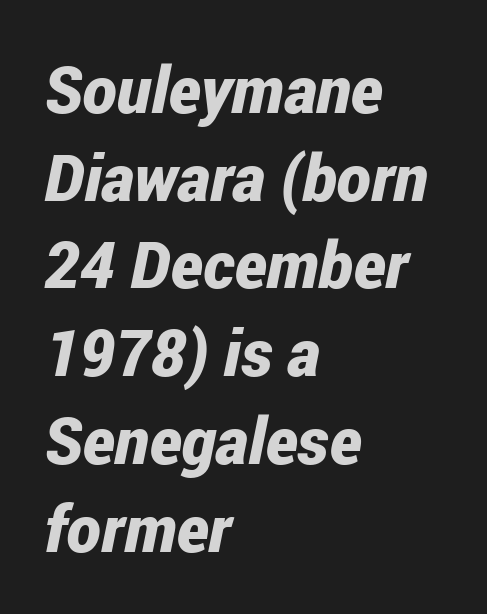
Notice how descenders clear the ascenders below comfortably — that's standard leading. Nobody touched the tracking dial on this one. The typesetter chose a ragged-right arrangement here. Rule under the text: the space is simply empty. The glyphs look as if they've been sheared to an angle.
